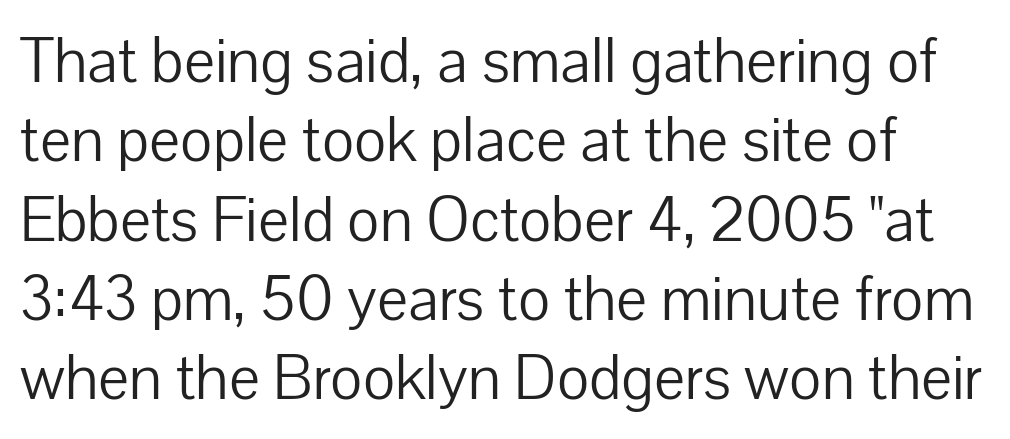
The letterforms sit shoulder to shoulder at normal distance. The vertical gap from one line to the next is medium. This is sans-serif lettering, the kind often seen on screens and signage. The specimen reads as upright at a glance. Underlining? Definitely not there.
